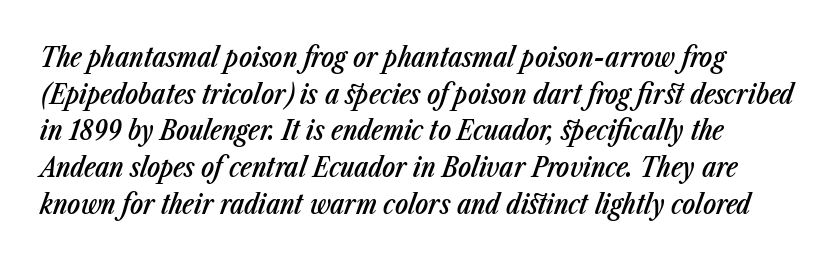
Q: Is the text bold? A: Semi-bold.
Q: Is the text italic (slanted)? A: Yes, it leans right by about 23 degrees.
Q: Is the text underlined? A: No.
Q: Is the spacing between letters normal or unusually wide? A: Normal.
Q: Is the spacing between lines tight, normal or loose? A: Normal.
